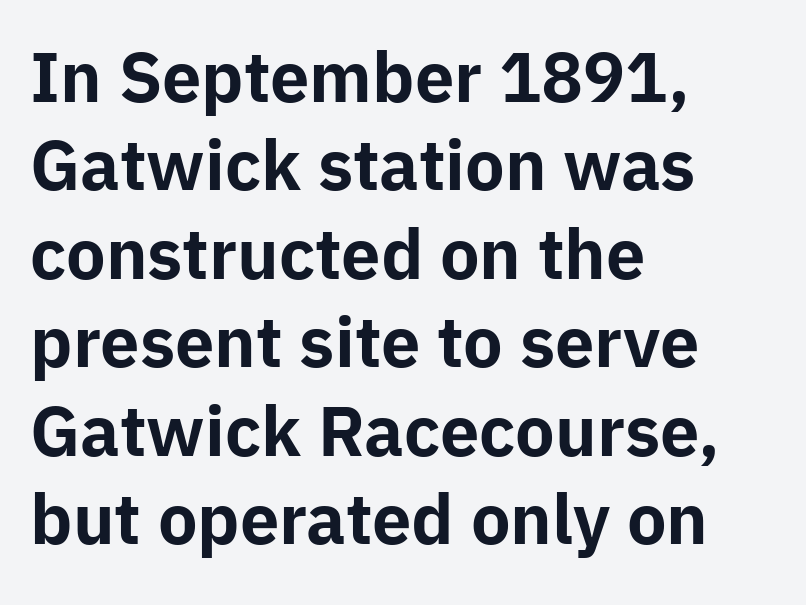
The image shows 67 px bold sans-serif type, upright; set left-aligned, normal line spacing (1.32x), normal letter spacing, not underlined; low stroke contrast and a medium x-height.
